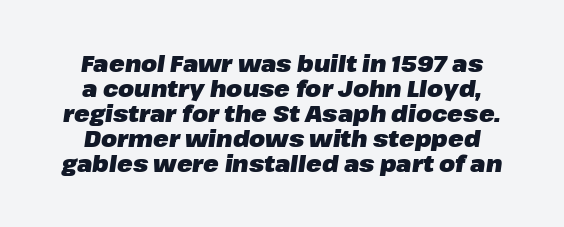
The image shows 23 px bold type, italic (leaning right); set tight line spacing (1.09x), normal letter spacing, not underlined.
